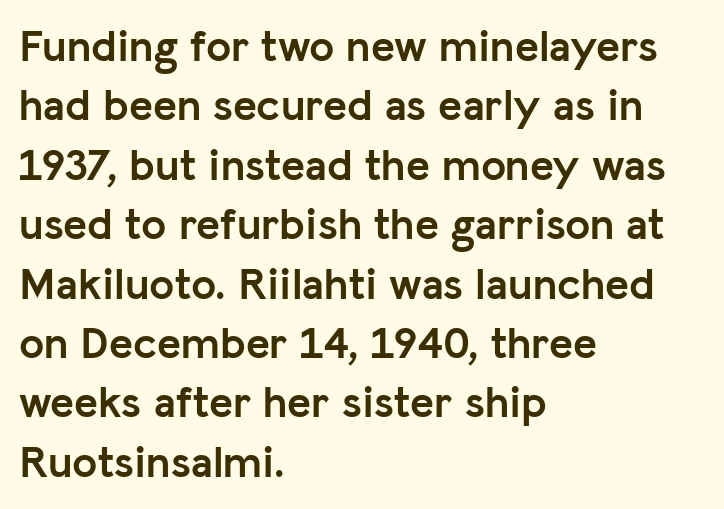
Q: Is the text bold? A: Yes.
Q: Is the text italic (slanted)? A: No, it is upright.
Q: Is the typeface a serif or a sans-serif typeface? A: Sans-serif.
Q: Is the text underlined? A: No.
Q: How is the paragraph aligned? A: Left-aligned.
Q: Is the spacing between letters normal or unusually wide? A: Normal.
Q: Is the spacing between lines tight, normal or loose? A: Normal.
Q: Width (condensed, normal, or wide)? A: Normal.
Q: Stroke contrast? A: Low.
Q: x-height? A: Medium.
Q: Monospaced? A: No.
